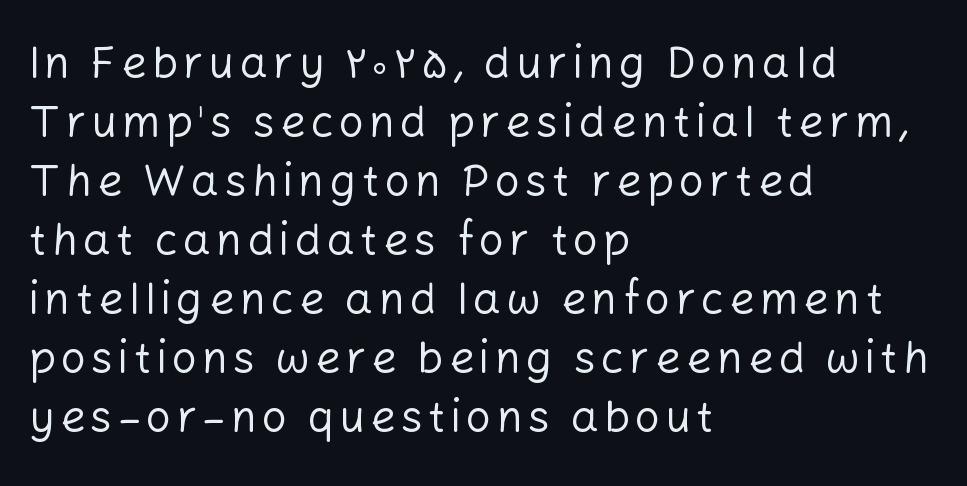
{"serif": "no", "italic": "no", "bold": "no", "weight": "regular", "width": "normal", "stroke_contrast": "low", "x_height": "medium", "monospaced": "no", "underline": "no", "align": "left", "line_spacing": "normal", "line_spacing_ratio": 1.34, "glyph_px": 44}
